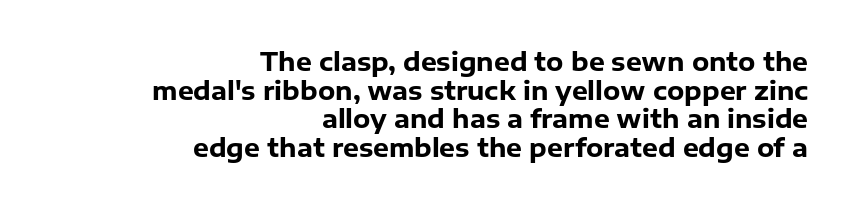
Q: Is the text bold? A: Yes.
Q: Is the text italic (slanted)? A: No, it is upright.
Q: Is the text underlined? A: No.
Q: How is the paragraph aligned? A: Right-aligned.
Q: Is the spacing between letters normal or unusually wide? A: Normal.
Q: Is the spacing between lines tight, normal or loose? A: Tight.
